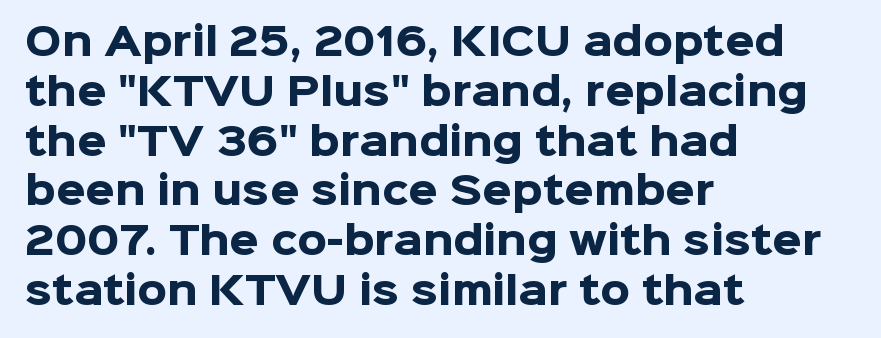
The setting favours the left margin, as ordinary paragraphs usually do. A clean baseline with only descenders dipping below it. Designer's note — italics off, roman on. Nothing unusual about the tracking: characters are spaced as the font intends. A typesetter would call this proportional, since set widths differ per character.
